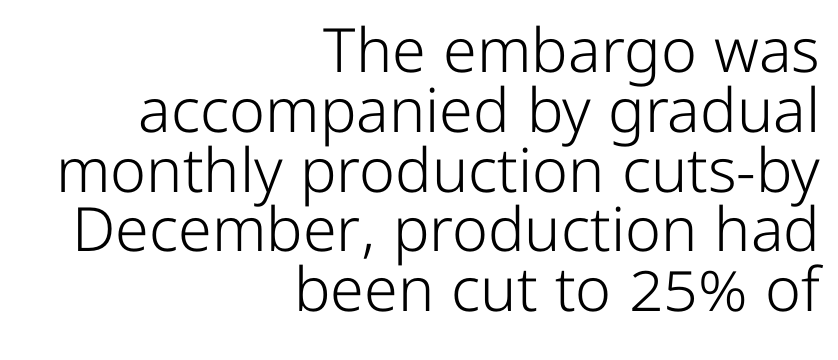
Q: Is the text bold? A: No.
Q: Is the text italic (slanted)? A: No, it is upright.
Q: Is the typeface a serif or a sans-serif typeface? A: Sans-serif.
Q: Is the text underlined? A: No.
Q: How is the paragraph aligned? A: Right-aligned.
Q: Is the spacing between letters normal or unusually wide? A: Normal.
Q: Is the spacing between lines tight, normal or loose? A: Tight.
Q: Width (condensed, normal, or wide)? A: Normal.
Q: Stroke contrast? A: Low.
Q: x-height? A: Medium.
Q: Monospaced? A: No.
